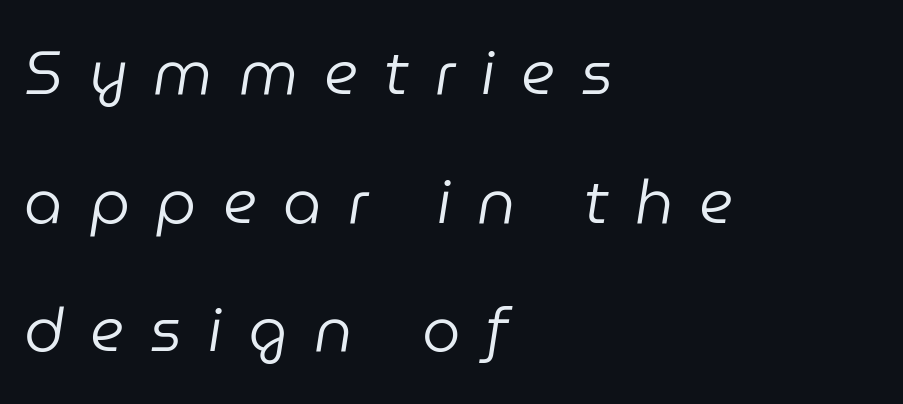
{"italic": "yes", "lean": "right", "slant_degrees": 9, "bold": "no", "weight": "regular", "width": "normal", "stroke_contrast": "low", "x_height": "medium", "monospaced": "no", "underline": "no", "align": "left", "line_spacing": "loose", "line_spacing_ratio": 2.11, "letter_spacing": "wide", "letter_spacing_em": 0.43, "glyph_px": 61}
